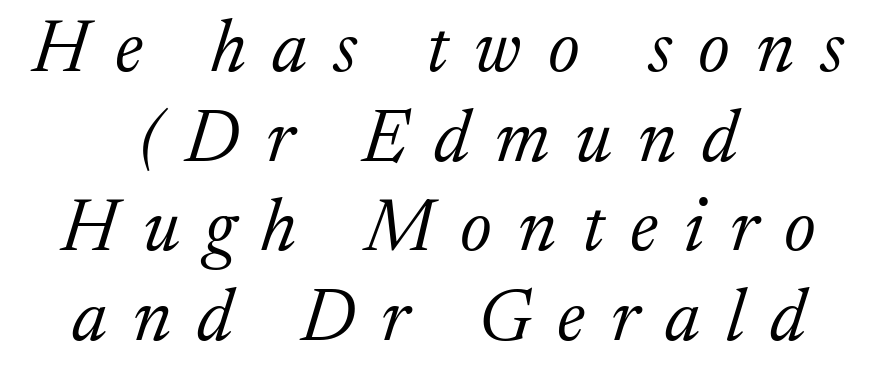
The letters are slanted; this is an italic face. The tracking jumps out immediately: characters are airy and widely separated. Spacing verdict: proportional, widths tailored to each character. Each line is balanced around a shared central axis. The strokes carry an ordinary text weight at most. The baseline area is clear.
